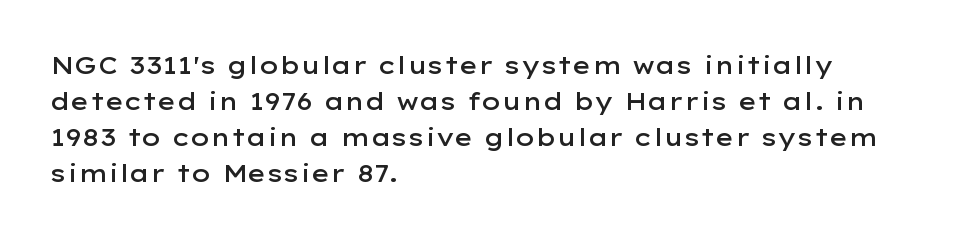
Q: Is the text bold? A: Semi-bold.
Q: Is the text italic (slanted)? A: No, it is upright.
Q: Is the text underlined? A: No.
Q: How is the paragraph aligned? A: Left-aligned.
Q: Is the spacing between letters normal or unusually wide? A: Normal.
Q: Is the spacing between lines tight, normal or loose? A: Normal.
